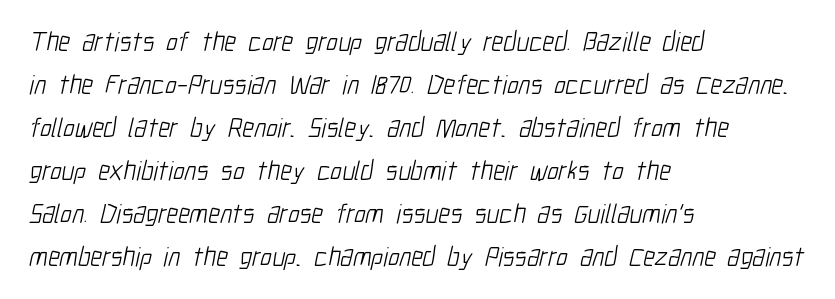
The image shows 27 px text type; set left-aligned, normal line spacing (1.59x), normal letter spacing, not underlined.
